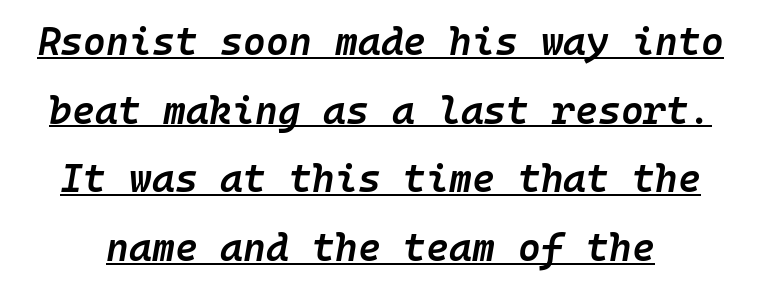
The passage shown is typed in a monospace face where columns stay perfectly aligned. This is moderately heavy type, rendered in semibold. Glyph-to-glyph distance matches everyday printed text. An italicized treatment has been applied to the whole sample. Emphasis is given by a line drawn under the lettering.
